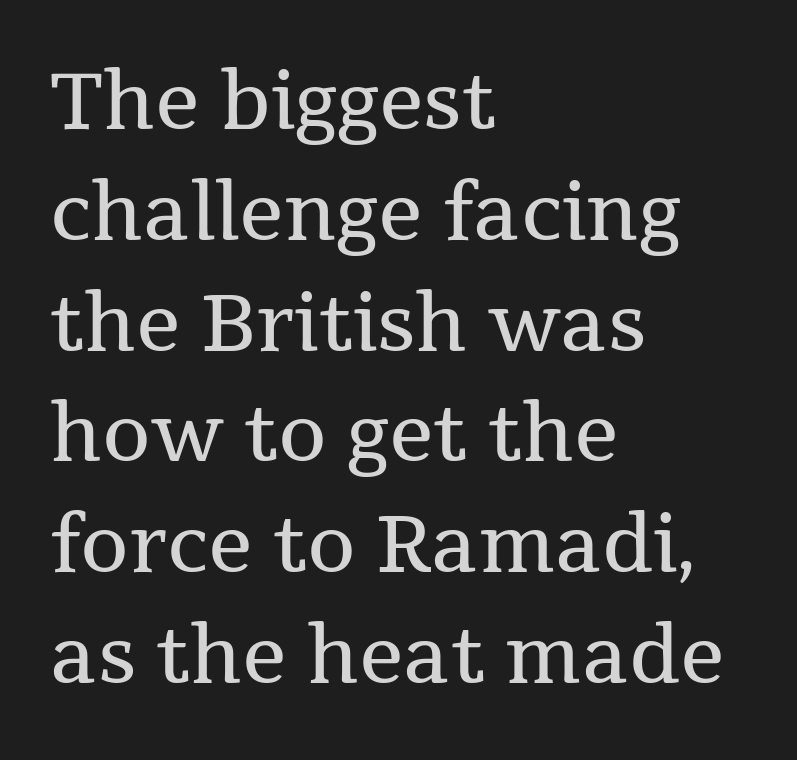
{"serif": "yes", "italic": "no", "bold": "no", "weight": "regular", "width": "normal", "stroke_contrast": "medium", "x_height": "medium", "monospaced": "no", "underline": "no", "align": "left", "line_spacing": "normal", "line_spacing_ratio": 1.42, "letter_spacing": "normal", "letter_spacing_em": 0.0, "glyph_px": 78}
